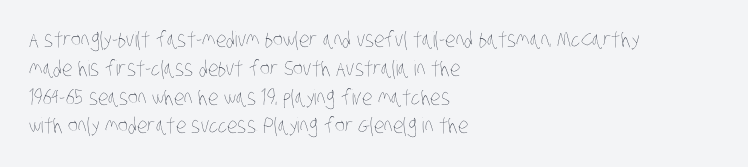
The image shows 21 px text type; set left-aligned, normal line spacing (1.37x), normal letter spacing, not underlined.
